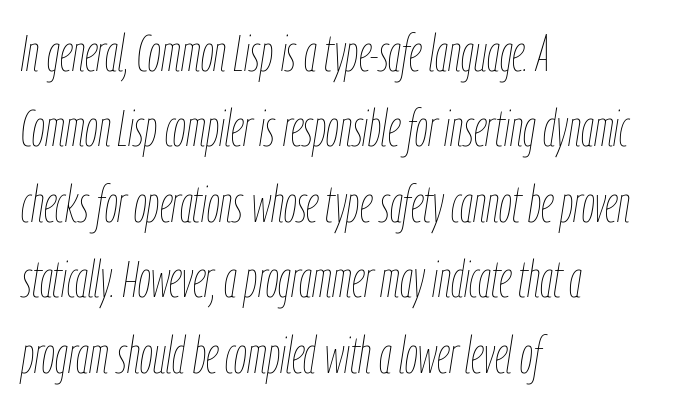
Q: Is the text bold? A: No.
Q: Is the text italic (slanted)? A: Yes, it leans right by about 9 degrees.
Q: Is the text underlined? A: No.
Q: How is the paragraph aligned? A: Left-aligned.
Q: Is the spacing between letters normal or unusually wide? A: Normal.
Q: Is the spacing between lines tight, normal or loose? A: Normal.
Q: Width (condensed, normal, or wide)? A: Condensed.
Q: Stroke contrast? A: Low.
Q: x-height? A: Medium.
Q: Monospaced? A: No.
